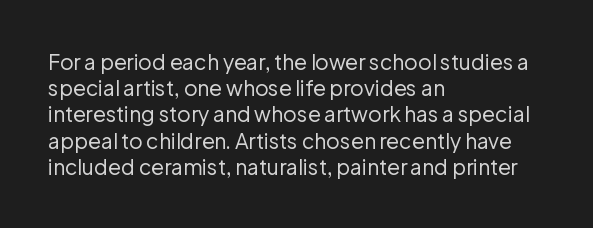
{"italic": "no", "bold": "no", "underline": "no", "align": "left", "line_spacing": "normal", "line_spacing_ratio": 1.25, "letter_spacing": "normal", "letter_spacing_em": 0.0, "glyph_px": 21}
